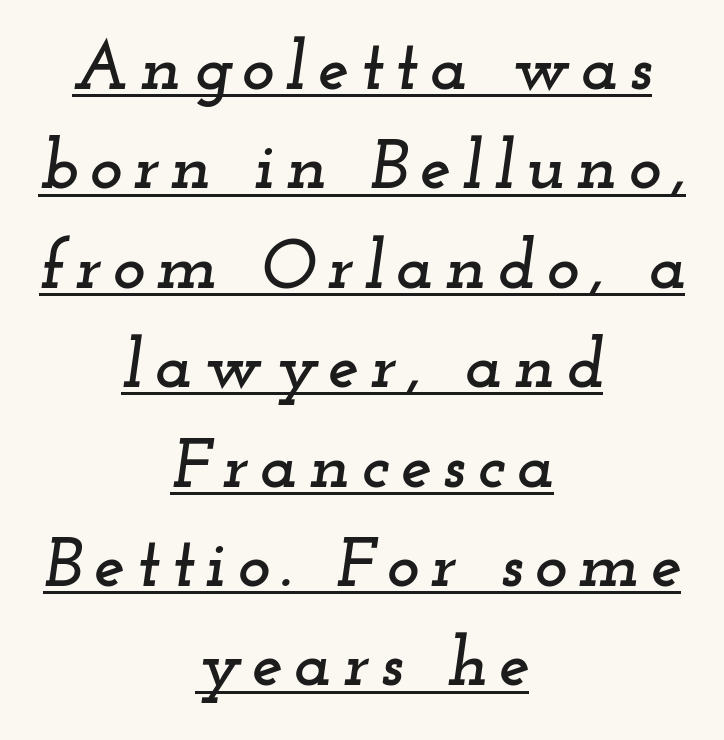
Q: Is the text italic (slanted)? A: Yes, it leans right by about 12 degrees.
Q: Is the typeface a serif or a sans-serif typeface? A: Serif.
Q: Is the text underlined? A: Yes.
Q: How is the paragraph aligned? A: Centered.
Q: Is the spacing between lines tight, normal or loose? A: Normal.
Q: Width (condensed, normal, or wide)? A: Wide.
Q: Stroke contrast? A: Low.
Q: x-height? A: Small.
Q: Monospaced? A: No.
